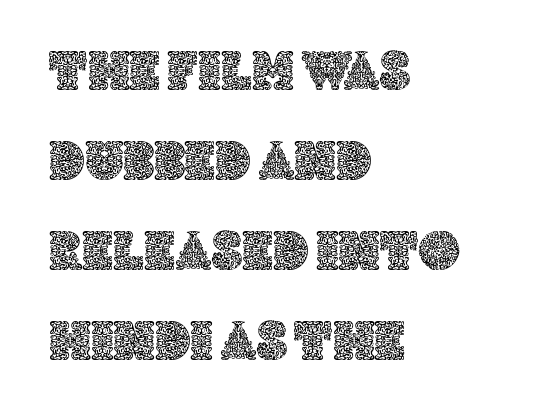
Underlining? Definitely not there. The rendering uses natural spacing where letterforms have individual widths. Short and long lines alike share a common starting point at left. The leading is moderate, giving the passage an even texture.
